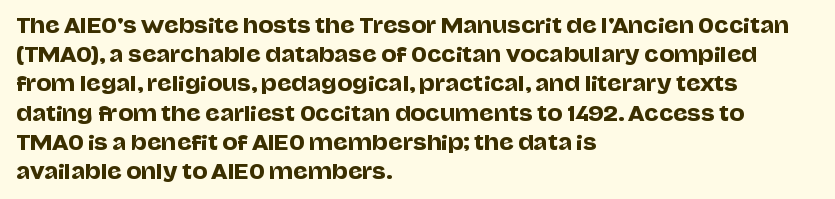
Q: Is the text italic (slanted)? A: No, it is upright.
Q: Is the text underlined? A: No.
Q: How is the paragraph aligned? A: Left-aligned.
Q: Is the spacing between letters normal or unusually wide? A: Normal.
Q: Is the spacing between lines tight, normal or loose? A: Normal.
